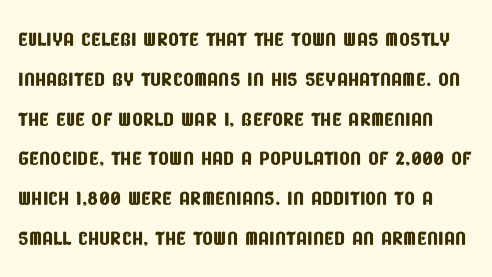
The image shows 28 px condensed sans-serif type; set normal line spacing (1.42x), normal letter spacing, not underlined; low stroke contrast and a large x-height.
